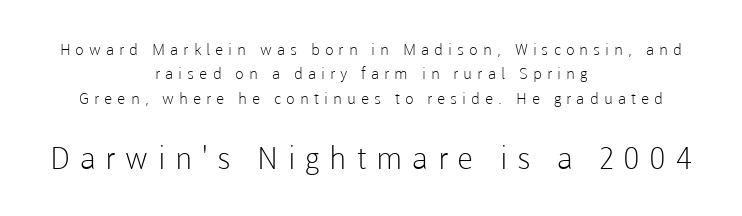
The image shows 31 px light sans-serif type, upright; set centered, normal line spacing (1.52x), unusually wide letter spacing (+0.31 em), not underlined; the second (bottom) block is 1.94x larger; low stroke contrast and a medium x-height.
